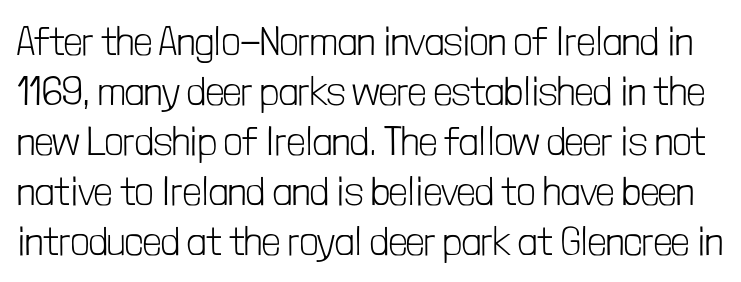
Q: Is the text bold? A: No.
Q: Is the text italic (slanted)? A: No, it is upright.
Q: Is the typeface a serif or a sans-serif typeface? A: Sans-serif.
Q: Is the text underlined? A: No.
Q: Is the spacing between letters normal or unusually wide? A: Normal.
Q: Is the spacing between lines tight, normal or loose? A: Normal.
Q: Width (condensed, normal, or wide)? A: Condensed.
Q: Stroke contrast? A: Low.
Q: x-height? A: Medium.
Q: Monospaced? A: No.
